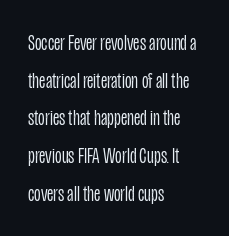
The rendering anchors every line to the left-hand side. Rendered with straight, roman letterforms. Stem width sits at or under what a default text font uses. Tracking here is standard; glyphs follow each other at the usual distance. Bare-footed words on every line.
